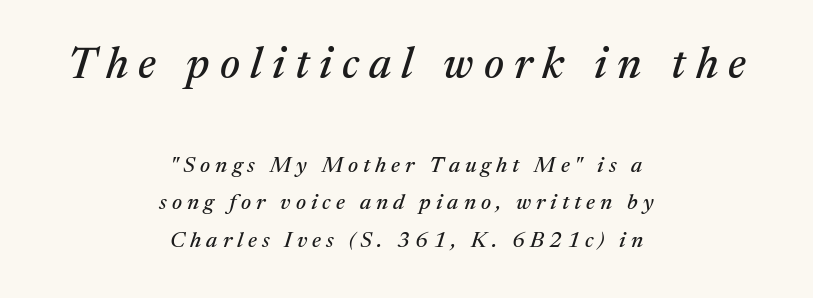
The image shows 44 px serif type, italic (leaning right); set centered, normal line spacing (1.7x), unusually wide letter spacing (+0.23 em), not underlined; the first (top) block is 2.0x larger; medium stroke contrast and a medium x-height.
